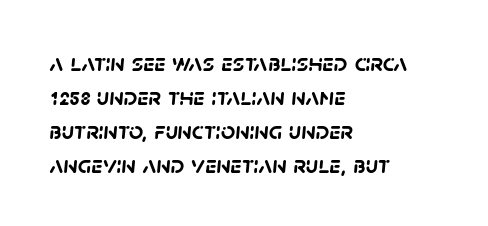
Horizontally, the lines are justified to the leading edge only. You could call the tracking neutral — neither tight nor loose. A bare baseline throughout the passage. Summary of vertical rhythm: regular, with standard interline spacing. The sample has been set heavy, in full bold.
